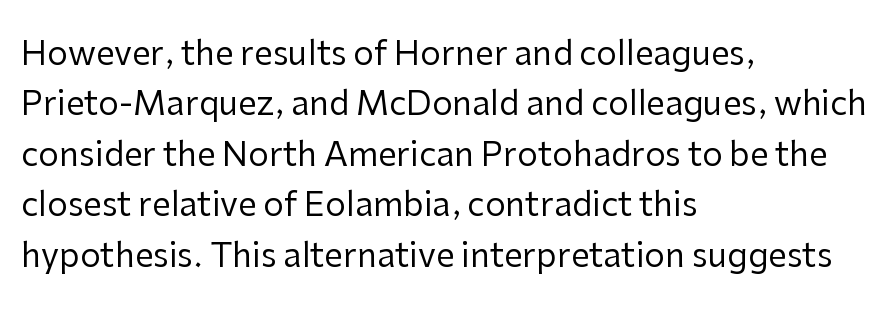
The image shows 33 px regular-weight sans-serif type, upright; set left-aligned, normal line spacing (1.53x), normal letter spacing, not underlined; low stroke contrast and a medium x-height.
